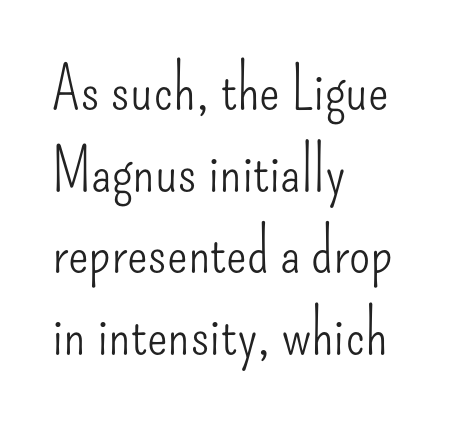
Q: Is the text bold? A: No.
Q: Is the text italic (slanted)? A: No, it is upright.
Q: Is the typeface a serif or a sans-serif typeface? A: Sans-serif.
Q: Is the text underlined? A: No.
Q: How is the paragraph aligned? A: Left-aligned.
Q: Is the spacing between letters normal or unusually wide? A: Normal.
Q: Is the spacing between lines tight, normal or loose? A: Normal.
Q: Width (condensed, normal, or wide)? A: Condensed.
Q: Stroke contrast? A: Low.
Q: x-height? A: Small.
Q: Monospaced? A: No.
